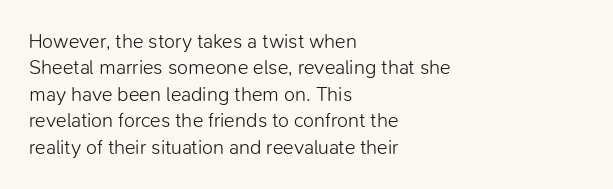
Q: Is the text bold? A: No.
Q: Is the text italic (slanted)? A: No, it is upright.
Q: Is the text underlined? A: No.
Q: How is the paragraph aligned? A: Left-aligned.
Q: Is the spacing between letters normal or unusually wide? A: Normal.
Q: Is the spacing between lines tight, normal or loose? A: Normal.
